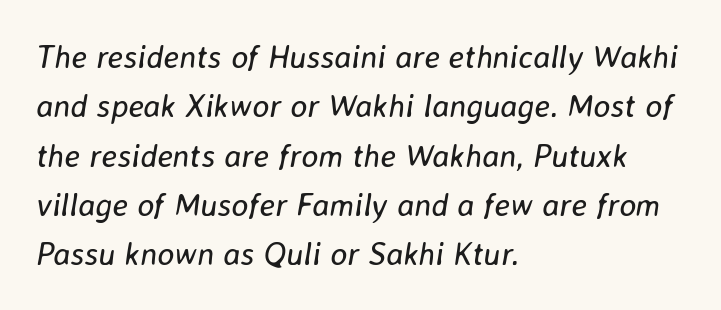
{"italic": "yes", "lean": "right", "slant_degrees": 8, "bold": "no", "weight": "regular", "width": "normal", "stroke_contrast": "low", "x_height": "medium", "monospaced": "no", "underline": "no", "align": "left", "line_spacing": "normal", "line_spacing_ratio": 1.54, "letter_spacing": "normal", "letter_spacing_em": 0.0, "glyph_px": 32}
